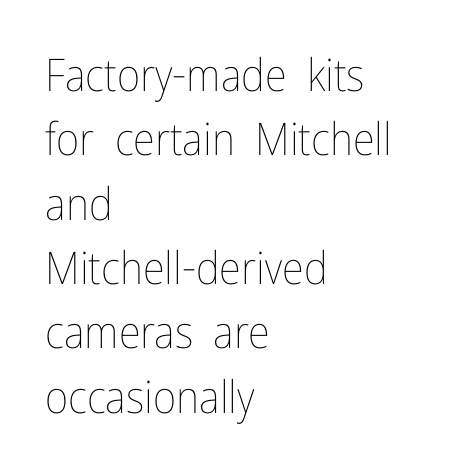
{"italic": "no", "bold": "no", "weight": "thin", "width": "condensed", "stroke_contrast": "low", "x_height": "medium", "monospaced": "no", "underline": "no", "align": "left", "line_spacing": "normal", "line_spacing_ratio": 1.43, "letter_spacing": "normal", "letter_spacing_em": 0.0, "glyph_px": 45}
